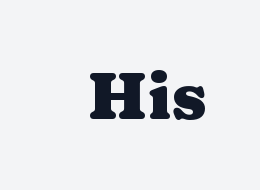
The image shows 67 px heavy, wide serif type, upright; set normal letter spacing, not underlined; medium stroke contrast and a medium x-height.
